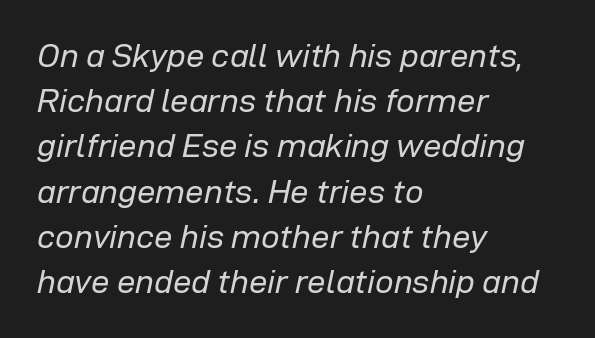
Q: Is the text bold? A: No.
Q: Is the text italic (slanted)? A: Yes, it leans right by about 12 degrees.
Q: Is the text underlined? A: No.
Q: How is the paragraph aligned? A: Left-aligned.
Q: Is the spacing between letters normal or unusually wide? A: Normal.
Q: Is the spacing between lines tight, normal or loose? A: Normal.
Q: Width (condensed, normal, or wide)? A: Normal.
Q: Stroke contrast? A: Low.
Q: x-height? A: Medium.
Q: Monospaced? A: No.
